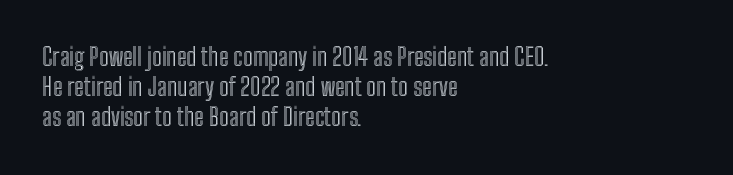
{"italic": "no", "underline": "no", "align": "left", "line_spacing": "normal", "line_spacing_ratio": 1.26, "letter_spacing": "normal", "letter_spacing_em": 0.0, "glyph_px": 24}
